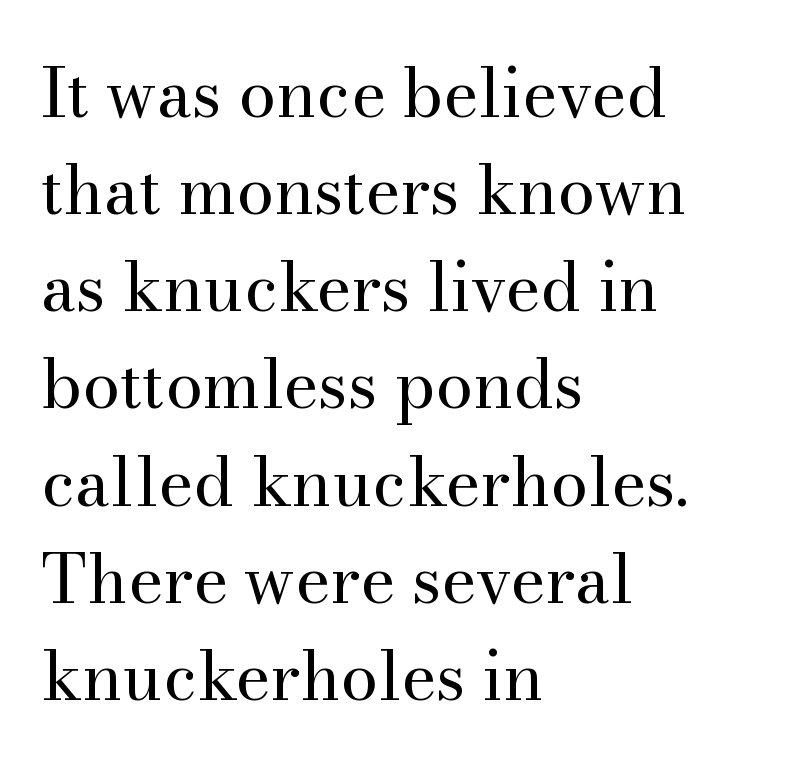
Q: Is the text bold? A: No.
Q: Is the text italic (slanted)? A: No, it is upright.
Q: Is the typeface a serif or a sans-serif typeface? A: Serif.
Q: Is the text underlined? A: No.
Q: How is the paragraph aligned? A: Left-aligned.
Q: Is the spacing between letters normal or unusually wide? A: Normal.
Q: Is the spacing between lines tight, normal or loose? A: Normal.
Q: Width (condensed, normal, or wide)? A: Normal.
Q: Stroke contrast? A: Medium.
Q: x-height? A: Small.
Q: Monospaced? A: No.
